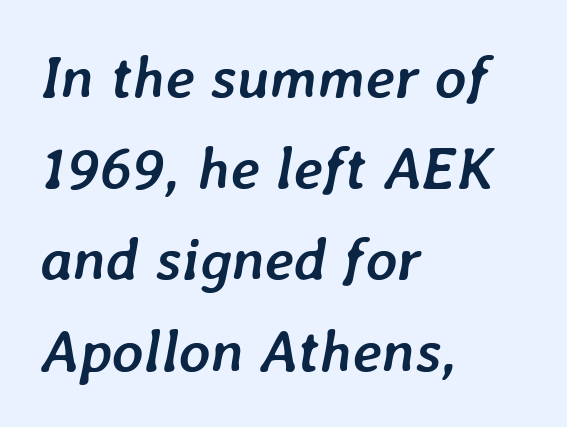
Q: Is the text bold? A: Yes.
Q: Is the text italic (slanted)? A: Yes, it leans right by about 7 degrees.
Q: Is the text underlined? A: No.
Q: How is the paragraph aligned? A: Left-aligned.
Q: Is the spacing between letters normal or unusually wide? A: Normal.
Q: Is the spacing between lines tight, normal or loose? A: Normal.
Q: Width (condensed, normal, or wide)? A: Normal.
Q: Stroke contrast? A: Low.
Q: x-height? A: Medium.
Q: Monospaced? A: No.
